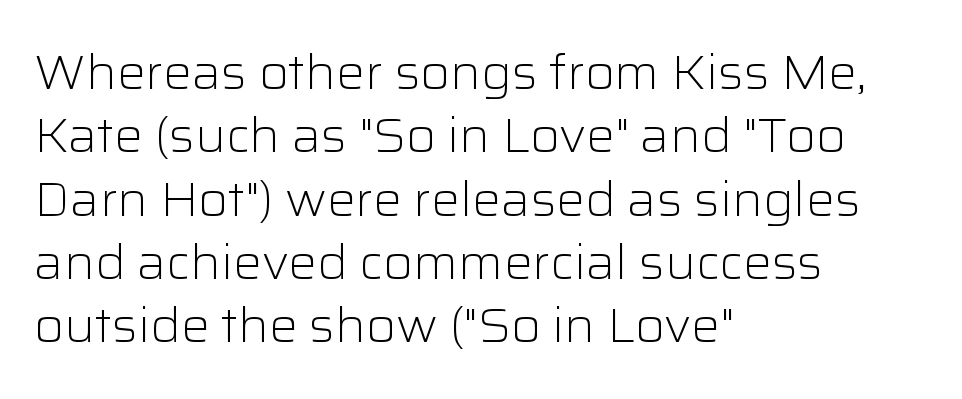
The image shows 48 px light sans-serif type, upright; set left-aligned, normal line spacing (1.32x), normal letter spacing, not underlined; low stroke contrast and a medium x-height.
